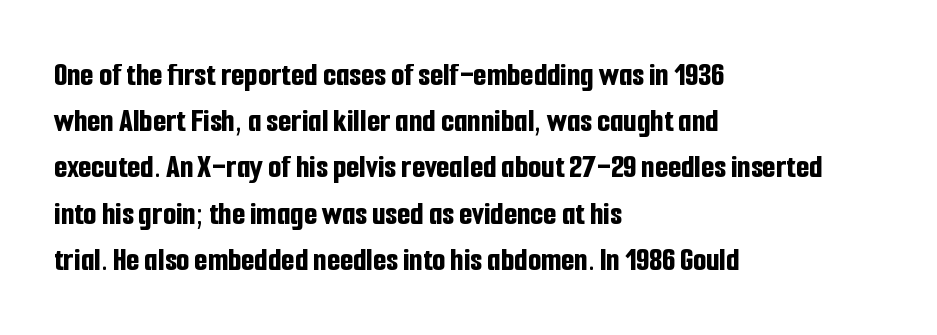
Q: Is the text bold? A: Yes.
Q: Is the text italic (slanted)? A: No, it is upright.
Q: Is the typeface a serif or a sans-serif typeface? A: Sans-serif.
Q: Is the text underlined? A: No.
Q: How is the paragraph aligned? A: Left-aligned.
Q: Is the spacing between letters normal or unusually wide? A: Normal.
Q: Is the spacing between lines tight, normal or loose? A: Normal.
Q: Width (condensed, normal, or wide)? A: Condensed.
Q: Stroke contrast? A: Low.
Q: x-height? A: Medium.
Q: Monospaced? A: No.
